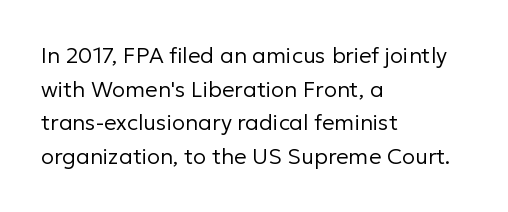
Unbolded letterforms with no extra heft. The letterforms sit shoulder to shoulder at normal distance. Line spacing here is normal. Glance below the letters and you will spot only blank space. Visually the block forms a straight wall on the left and a jagged coastline on the right.
